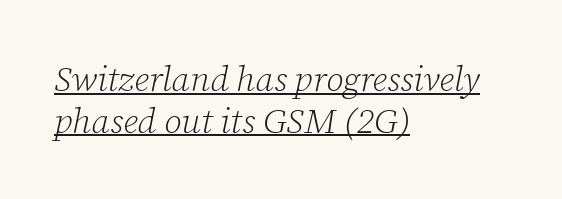
Q: Is the text bold? A: No.
Q: Is the text italic (slanted)? A: Yes, it leans right by about 12 degrees.
Q: Is the typeface a serif or a sans-serif typeface? A: Serif.
Q: Is the text underlined? A: Yes.
Q: How is the paragraph aligned? A: Left-aligned.
Q: Is the spacing between letters normal or unusually wide? A: Normal.
Q: Width (condensed, normal, or wide)? A: Normal.
Q: Stroke contrast? A: Low.
Q: x-height? A: Medium.
Q: Monospaced? A: No.
